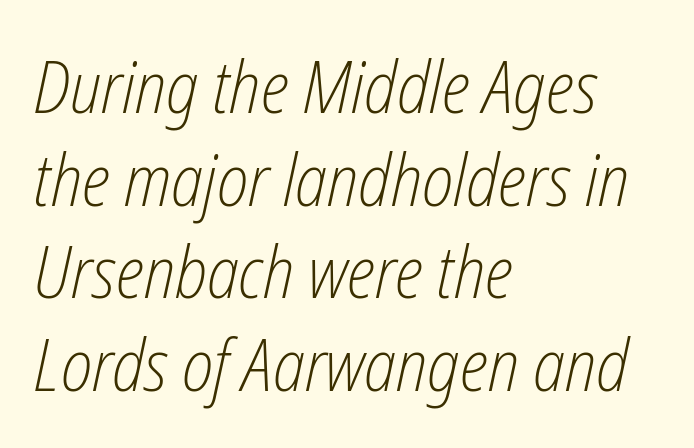
Q: Is the text bold? A: No.
Q: Is the text italic (slanted)? A: Yes, it leans right by about 12 degrees.
Q: Is the text underlined? A: No.
Q: How is the paragraph aligned? A: Left-aligned.
Q: Is the spacing between letters normal or unusually wide? A: Normal.
Q: Is the spacing between lines tight, normal or loose? A: Normal.
Q: Width (condensed, normal, or wide)? A: Condensed.
Q: Stroke contrast? A: Low.
Q: x-height? A: Medium.
Q: Monospaced? A: No.
